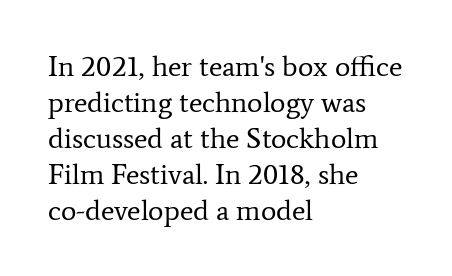
The foot of each line stays bare and open. Nothing unusual about the tracking: characters are spaced as the font intends. The letters carry serifs — small finishing strokes at the ends of their stems. The strokes are not fattened; the text isn't bold. Each letter keeps its own natural width here, so spacing adapts to shape. Is there any slant? The stems are plumb.
